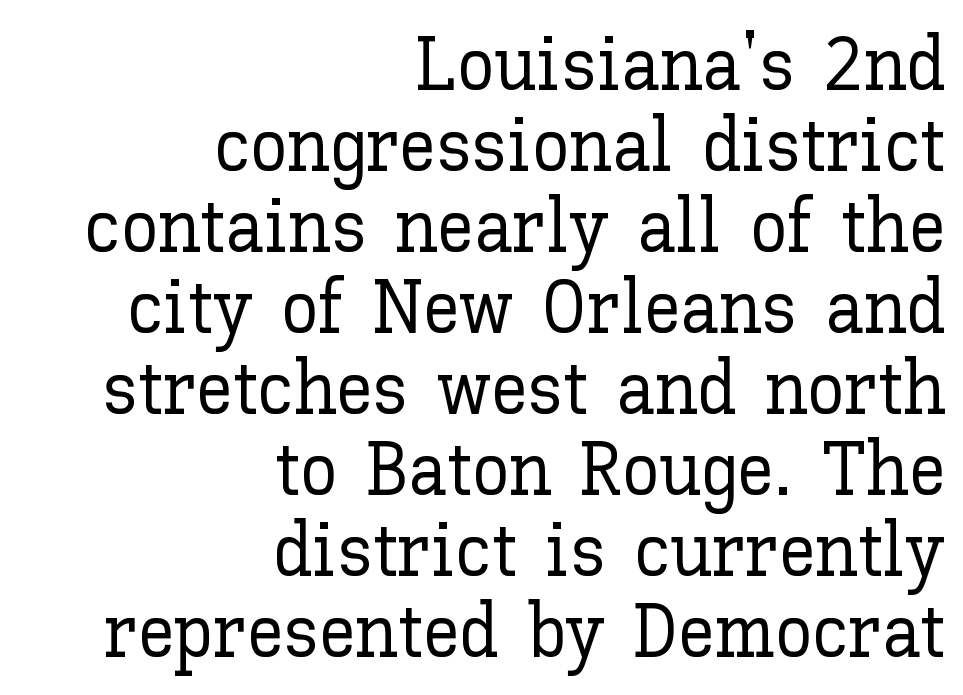
The lettering holds an erect, upright posture throughout. Compared with typical body copy, the letter spacing here is the same. Students, observe: this is what under-led, compact text looks like. Does the copy run flush right? Yes — the right margin is perfectly even. Varying glyph widths throughout — classic text-font behaviour. Each row of text sits above clean, open space.
